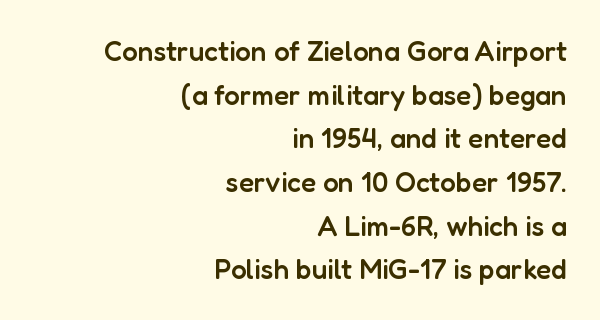
If you measured baseline to baseline, you'd find a middling distance. Check the space under the baseline: it is left empty. Serifs: no, the terminals of the letterforms are clean. The font's upright variant was chosen for this text. Right-aligned paragraph, ragged on the left. These lines are rendered in a variable-pitch font.
